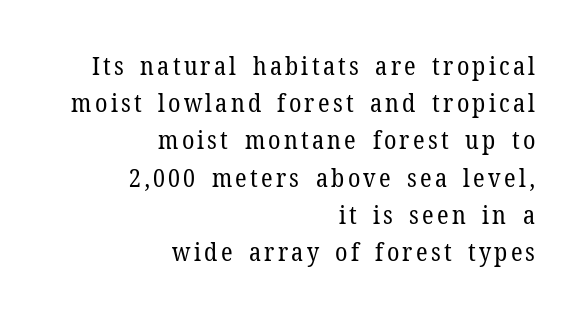
Is the type heavy? It reads as light-to-regular instead. Quick note: not italic, upright. The lines are quadded right. Regular leading. Unmarked baselines from the first word to the last.
